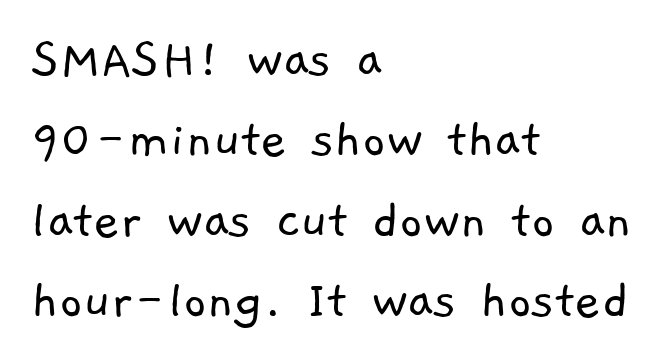
{"serif": "no", "bold": "no", "weight": "light", "width": "normal", "stroke_contrast": "low", "x_height": "medium", "monospaced": "no", "underline": "no", "align": "left", "line_spacing": "normal", "line_spacing_ratio": 1.41, "letter_spacing": "normal", "letter_spacing_em": 0.0, "glyph_px": 57}
